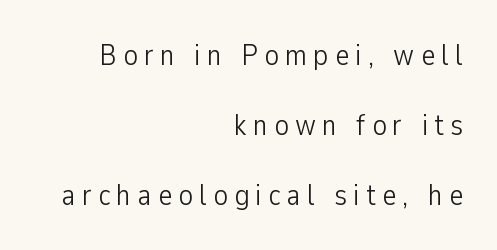
The image shows 30 px light, condensed sans-serif type, upright; set right-aligned, loose line spacing (2.33x), unusually wide letter spacing (+0.21 em), not underlined; low stroke contrast and a medium x-height.
